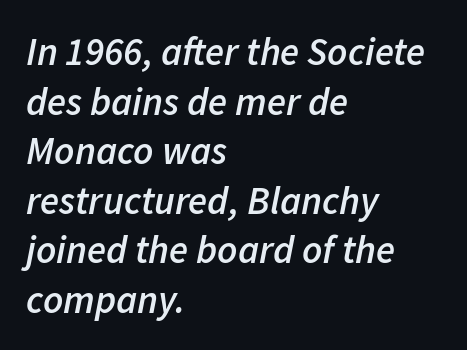
{"italic": "yes", "lean": "right", "slant_degrees": 11, "bold": "semi", "weight": "semibold", "width": "normal", "stroke_contrast": "low", "x_height": "medium", "monospaced": "no", "underline": "no", "align": "left", "line_spacing": "normal", "line_spacing_ratio": 1.27, "letter_spacing": "normal", "letter_spacing_em": 0.0, "glyph_px": 39}
